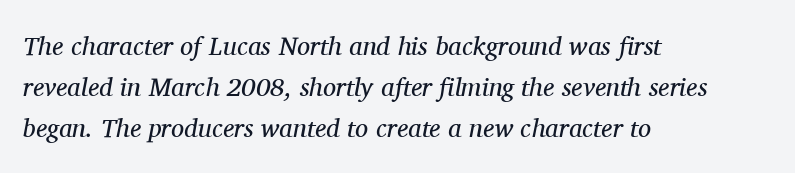
Q: Is the text bold? A: No.
Q: Is the text italic (slanted)? A: Yes, it leans right by about 11 degrees.
Q: Is the text underlined? A: No.
Q: How is the paragraph aligned? A: Left-aligned.
Q: Is the spacing between letters normal or unusually wide? A: Normal.
Q: Is the spacing between lines tight, normal or loose? A: Normal.
